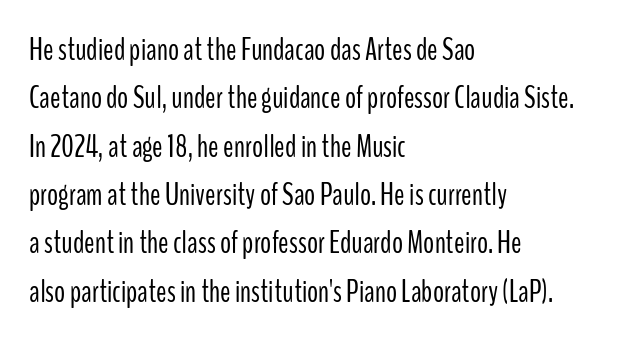
The image shows 31 px light, condensed sans-serif type, upright; set left-aligned, normal line spacing (1.56x), normal letter spacing, not underlined; low stroke contrast and a medium x-height.
